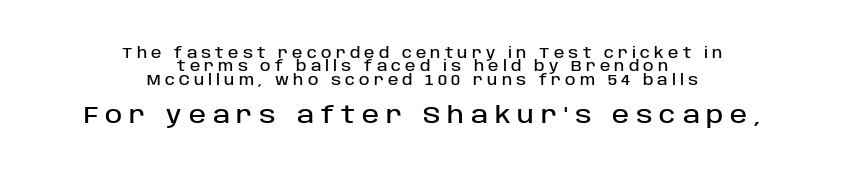
The image shows 23 px text type, upright; set centered, tight line spacing (0.95x), unusually wide letter spacing (+0.3 em), not underlined; the second (bottom) block is 1.64x larger.
